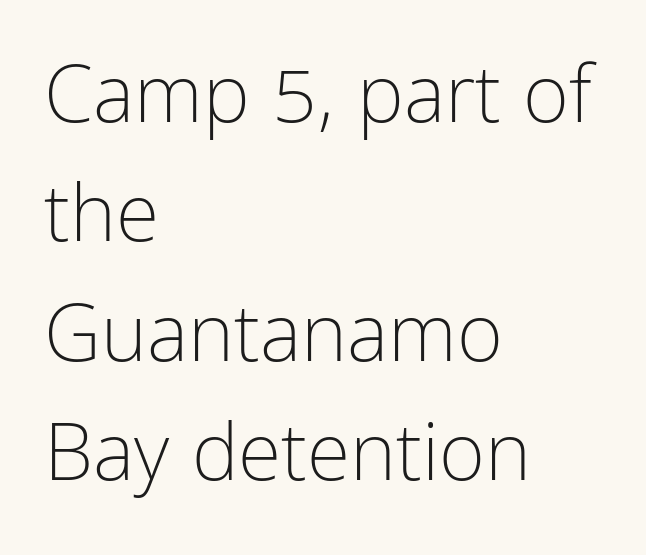
{"serif": "no", "italic": "no", "bold": "no", "weight": "light", "width": "condensed", "stroke_contrast": "low", "x_height": "medium", "monospaced": "no", "underline": "no", "align": "left", "line_spacing": "normal", "line_spacing_ratio": 1.51, "letter_spacing": "normal", "letter_spacing_em": 0.0, "glyph_px": 79}
